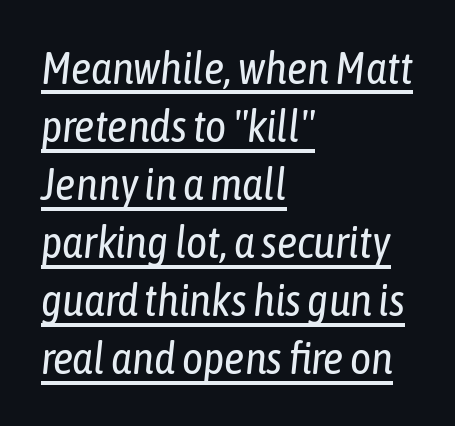
The horizontal fit of the characters is conventional and even. Each line starts at the same left margin while the right side varies. Whoever set this chose a conventional vertical rhythm. Caption: face not bold, strokes unweighted. Looks like regular typesetting: each glyph gets only the width it needs. It's the slanting kind of type.
